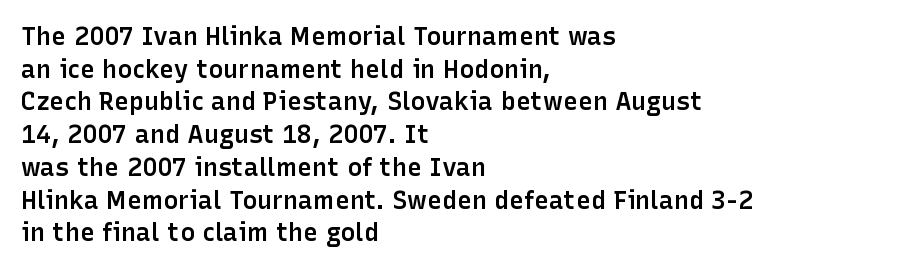
Q: Is the text bold? A: Semi-bold.
Q: Is the text italic (slanted)? A: No, it is upright.
Q: Is the text underlined? A: No.
Q: How is the paragraph aligned? A: Left-aligned.
Q: Is the spacing between letters normal or unusually wide? A: Normal.
Q: Is the spacing between lines tight, normal or loose? A: Normal.
